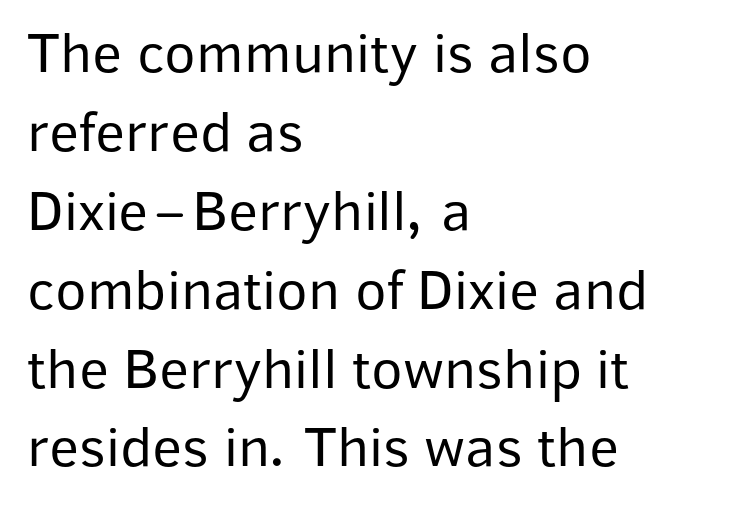
{"serif": "no", "italic": "no", "bold": "no", "weight": "regular", "width": "normal", "stroke_contrast": "low", "x_height": "medium", "monospaced": "no", "underline": "no", "align": "left", "line_spacing": "normal", "line_spacing_ratio": 1.36, "letter_spacing": "normal", "letter_spacing_em": 0.0, "glyph_px": 58}
